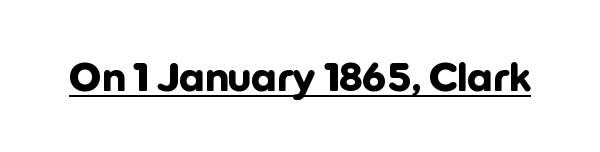
The image shows 41 px bold sans-serif type, upright; set normal letter spacing, underlined; low stroke contrast and a medium x-height.
